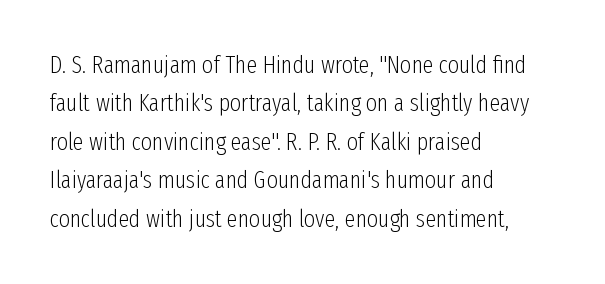
Q: Is the text bold? A: No.
Q: Is the text italic (slanted)? A: No, it is upright.
Q: Is the text underlined? A: No.
Q: How is the paragraph aligned? A: Left-aligned.
Q: Is the spacing between letters normal or unusually wide? A: Normal.
Q: Is the spacing between lines tight, normal or loose? A: Normal.
